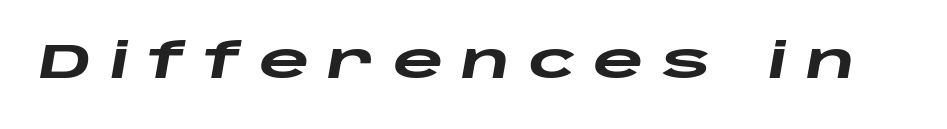
Q: Is the text bold? A: Yes.
Q: Is the text italic (slanted)? A: Yes, it leans right by about 10 degrees.
Q: Is the text underlined? A: No.
Q: Is the spacing between letters normal or unusually wide? A: Unusually wide.
Q: Width (condensed, normal, or wide)? A: Wide.
Q: Stroke contrast? A: Low.
Q: x-height? A: Large.
Q: Monospaced? A: No.
